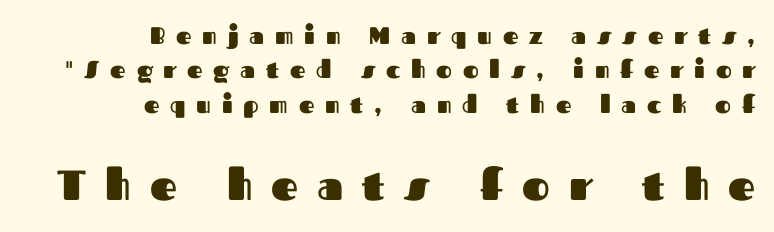
{"serif": "no", "italic": "no", "bold": "yes", "weight": "heavy", "width": "normal", "stroke_contrast": "medium", "x_height": "medium", "monospaced": "no", "underline": "no", "align": "right", "line_spacing": "normal", "line_spacing_ratio": 1.43, "letter_spacing": "wide", "letter_spacing_em": 0.45, "larger_block": "second", "size_ratio": 1.75, "glyph_px": 42}
